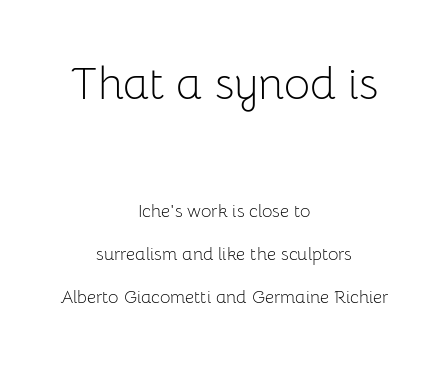
{"serif": "no", "italic": "no", "bold": "no", "weight": "light", "width": "normal", "stroke_contrast": "low", "x_height": "medium", "monospaced": "no", "underline": "no", "align": "center", "line_spacing": "loose", "line_spacing_ratio": 2.4, "letter_spacing": "normal", "letter_spacing_em": 0.0, "larger_block": "first", "size_ratio": 2.5, "glyph_px": 45}
